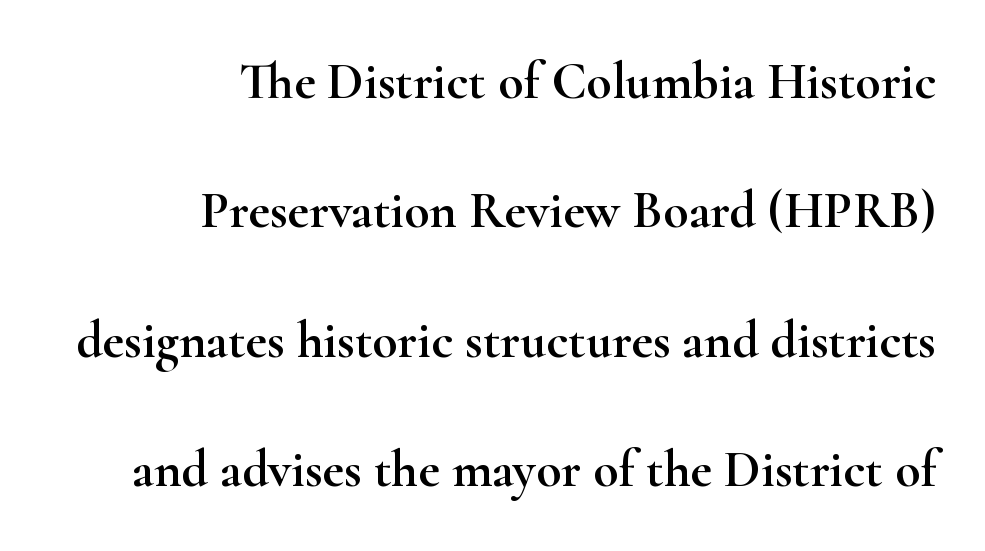
The image shows 52 px wide serif type, upright; set right-aligned, loose line spacing (2.49x), normal letter spacing, not underlined; high stroke contrast and a small x-height.
